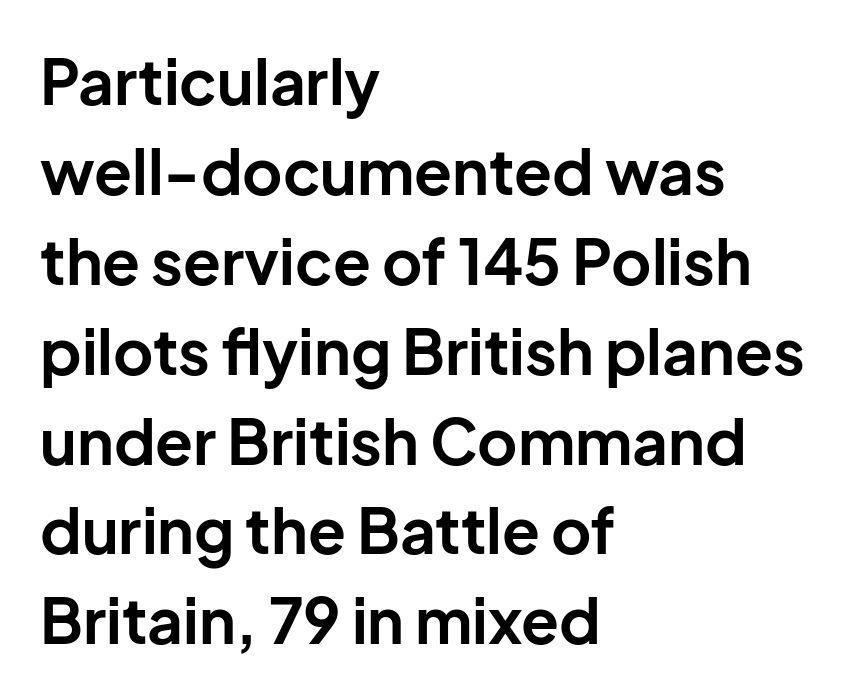
Q: Is the text bold? A: Yes.
Q: Is the text italic (slanted)? A: No, it is upright.
Q: Is the typeface a serif or a sans-serif typeface? A: Sans-serif.
Q: Is the text underlined? A: No.
Q: How is the paragraph aligned? A: Left-aligned.
Q: Is the spacing between letters normal or unusually wide? A: Normal.
Q: Is the spacing between lines tight, normal or loose? A: Normal.
Q: Width (condensed, normal, or wide)? A: Normal.
Q: Stroke contrast? A: Low.
Q: x-height? A: Medium.
Q: Monospaced? A: No.
